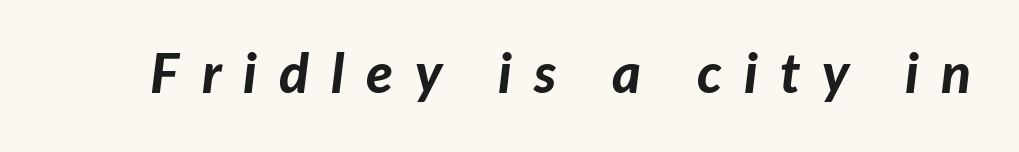
The image shows 55 px bold type, italic (leaning right); set unusually wide letter spacing (+0.4 em), not underlined; low stroke contrast and a medium x-height.
